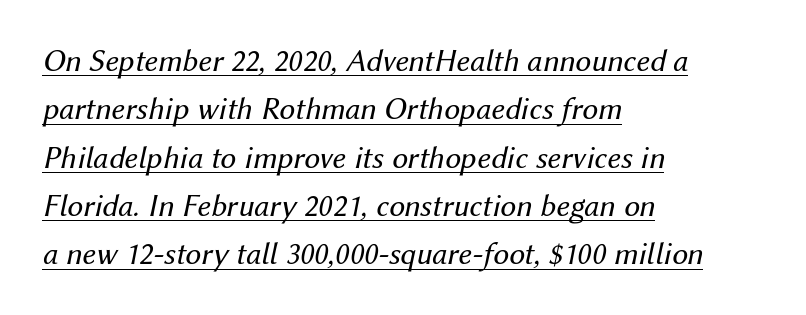
Which margin do the lines hug? The left one — the right edge is uneven. Do the characters align in a grid? No, the font is proportional. The strokes are not fattened; the text isn't bold. The horizontal fit of the characters is conventional and even. A rule runs beneath these lines of type.
